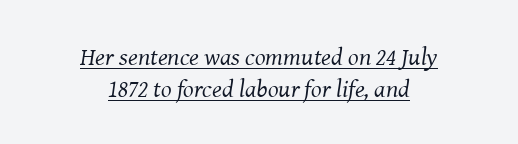
The line texture is even and compact thanks to regular tracking. Which margin do the lines hug? Neither — every line sits in the middle. Italic: yes, the glyphs are oblique. Quick note: interline space is typical. Letters have the restrained weight of plain body copy at most. A rule runs beneath these lines of type.
